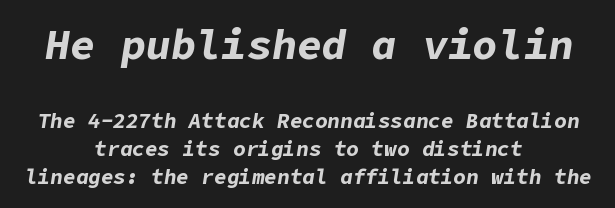
The image shows 42 px bold type, italic (leaning right); set centered, normal line spacing (1.34x), normal letter spacing, not underlined; the first (top) block is 2.0x larger; low stroke contrast and a medium x-height.
